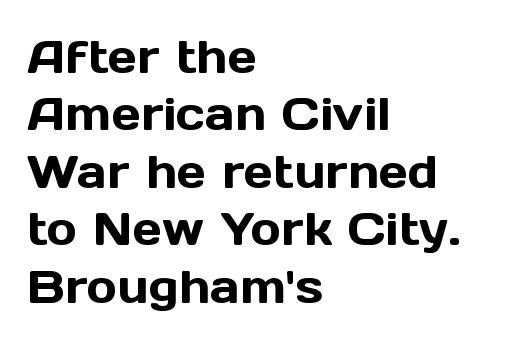
The image shows 46 px sans-serif type, upright; set left-aligned, normal line spacing (1.25x), normal letter spacing, not underlined; a medium x-height.
